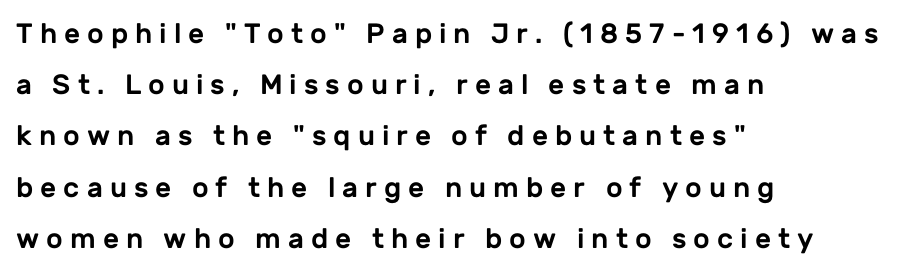
The rendering uses natural spacing where letterforms have individual widths. The passage shown is not underscored anywhere. Horizontal alignment here is leftward, the default for most running prose. Do the letters lean? They stand straight. What stands out about the letter spacing? Its width — letters are far apart.
